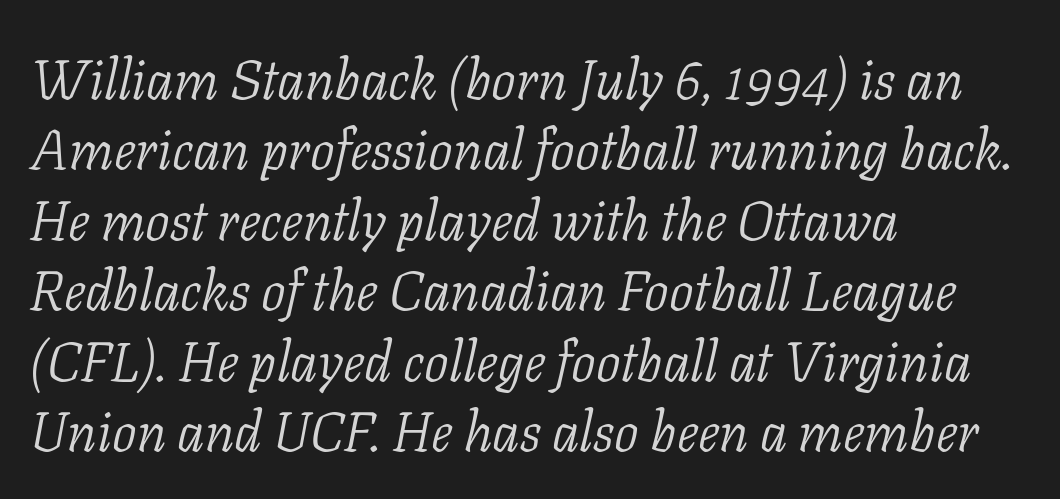
Q: Is the text bold? A: No.
Q: Is the text italic (slanted)? A: Yes, it leans right by about 11 degrees.
Q: Is the typeface a serif or a sans-serif typeface? A: Serif.
Q: Is the text underlined? A: No.
Q: How is the paragraph aligned? A: Left-aligned.
Q: Is the spacing between letters normal or unusually wide? A: Normal.
Q: Is the spacing between lines tight, normal or loose? A: Normal.
Q: Width (condensed, normal, or wide)? A: Normal.
Q: Stroke contrast? A: Low.
Q: x-height? A: Medium.
Q: Monospaced? A: No.
